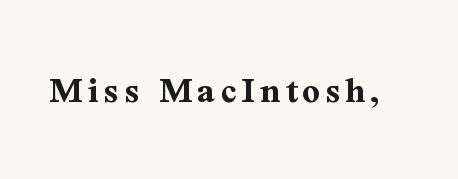
Q: Is the text bold? A: Yes.
Q: Is the text italic (slanted)? A: No, it is upright.
Q: Is the typeface a serif or a sans-serif typeface? A: Serif.
Q: Is the text underlined? A: No.
Q: Width (condensed, normal, or wide)? A: Normal.
Q: Stroke contrast? A: Medium.
Q: x-height? A: Medium.
Q: Monospaced? A: No.
